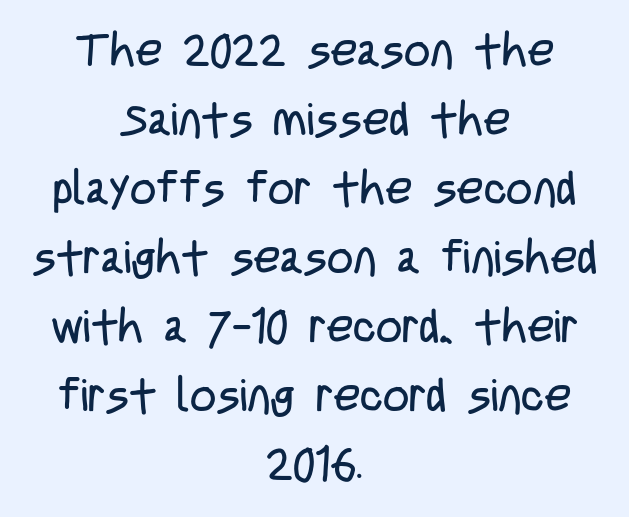
The image shows 46 px regular-weight, condensed sans-serif type, upright; set centered, normal line spacing (1.5x), normal letter spacing, not underlined; low stroke contrast and a large x-height.
